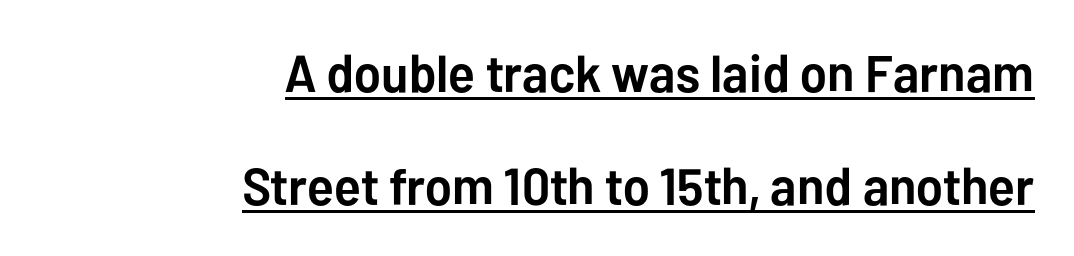
Weight check: bold — yes, fully. The type sits square on the baseline with zero lean. Each letter keeps its own natural width here, so spacing adapts to shape. Between one letter and the next there's only the usual sliver of space.
